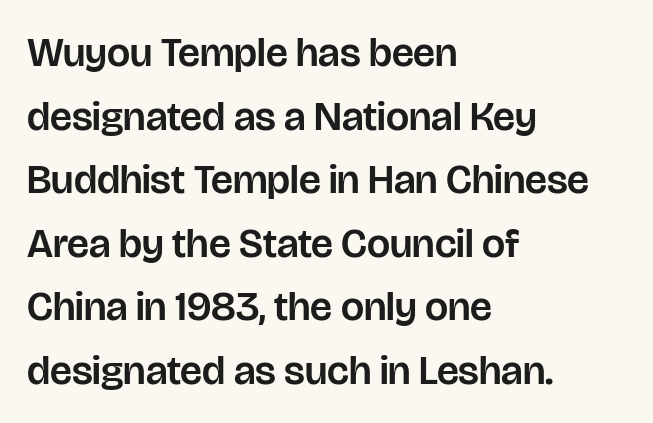
Q: Is the text italic (slanted)? A: No, it is upright.
Q: Is the typeface a serif or a sans-serif typeface? A: Sans-serif.
Q: Is the text underlined? A: No.
Q: How is the paragraph aligned? A: Left-aligned.
Q: Is the spacing between letters normal or unusually wide? A: Normal.
Q: Is the spacing between lines tight, normal or loose? A: Normal.
Q: Width (condensed, normal, or wide)? A: Normal.
Q: Stroke contrast? A: Low.
Q: x-height? A: Large.
Q: Monospaced? A: No.
